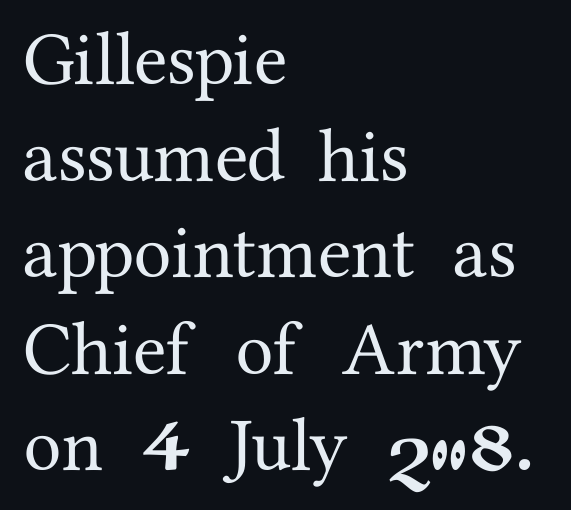
{"serif": "yes", "italic": "no", "width": "normal", "stroke_contrast": "medium", "x_height": "medium", "monospaced": "no", "underline": "no", "align": "left", "line_spacing": "normal", "line_spacing_ratio": 1.27, "letter_spacing": "normal", "letter_spacing_em": 0.0, "glyph_px": 76}
